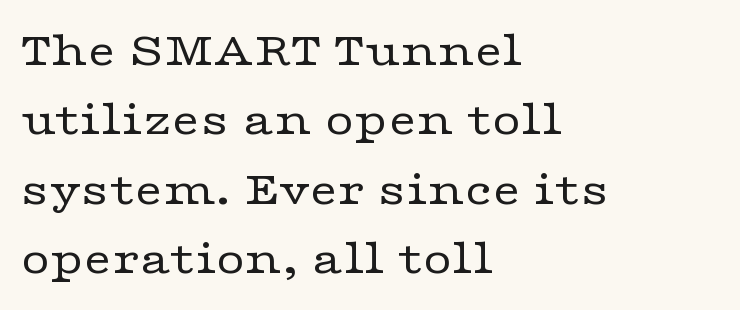
Honestly, the letter spacing is just normal — you wouldn't notice it. The strokes carry an ordinary text weight at most. In terms of letterform style, serifs are clearly present. Posture: upright roman. The passage shown stacks its lines at a standard gap.
